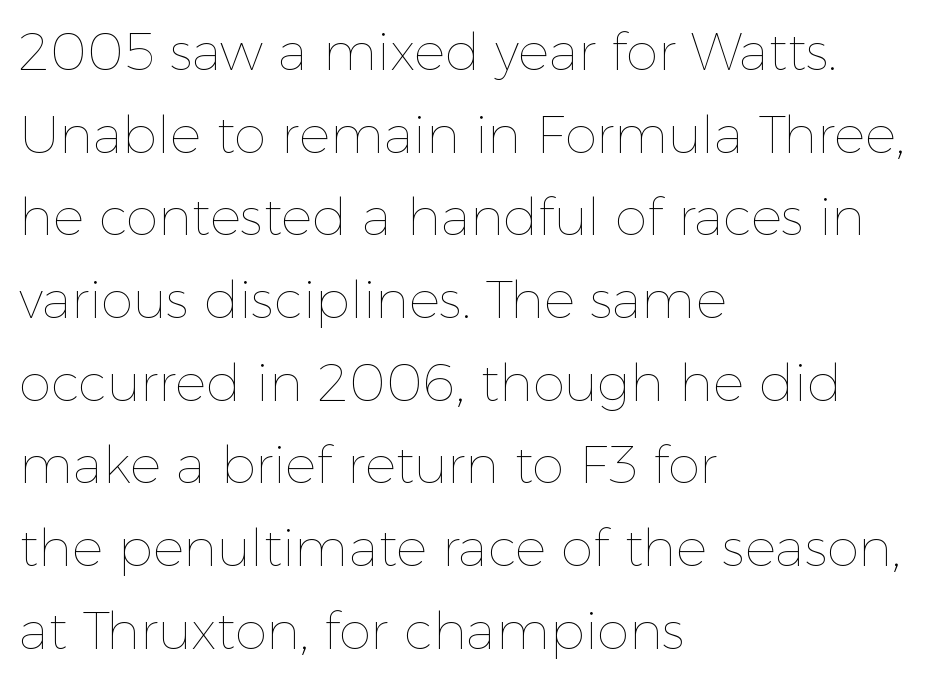
The image shows 52 px thin type, upright; set left-aligned, normal line spacing (1.59x), normal letter spacing, not underlined; a medium x-height.
